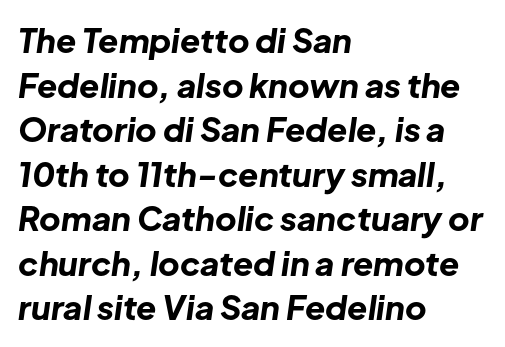
Teacher's note: observe the even left margin — that is flush-left alignment. The rendering keeps characters at their native spacing. Do the characters align in a grid? No, the font is proportional. The space between consecutive lines is moderate. Heavy, bold letterforms. Characters are canted at an angle relative to the baseline's perpendicular.
